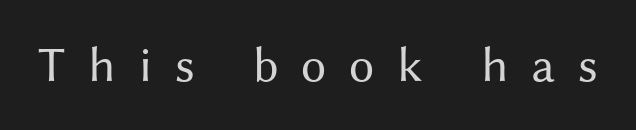
Inter-character spacing is expanded well beyond the font's built-in metrics. Each stroke keeps to a modest, everyday thickness or less. Italic: no, the glyphs are upright roman. The designer went with a sans here, leaving each stem footless.
